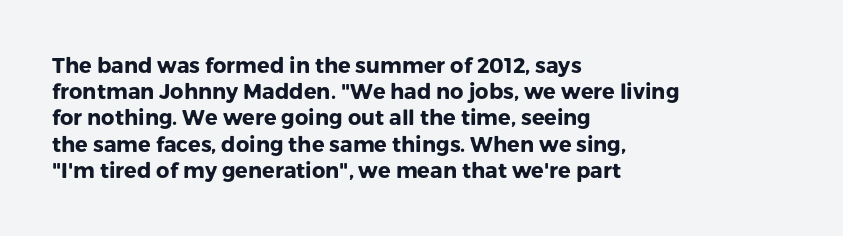
{"italic": "no", "bold": "yes", "underline": "no", "align": "left", "line_spacing": "normal", "line_spacing_ratio": 1.25, "letter_spacing": "normal", "letter_spacing_em": 0.0, "glyph_px": 21}
